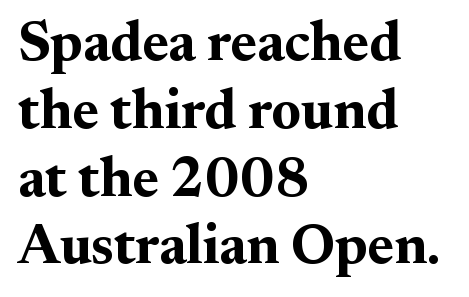
The image shows 56 px bold serif type, upright; set left-aligned, line spacing 1.21x, normal letter spacing, not underlined; medium stroke contrast and a small x-height.
